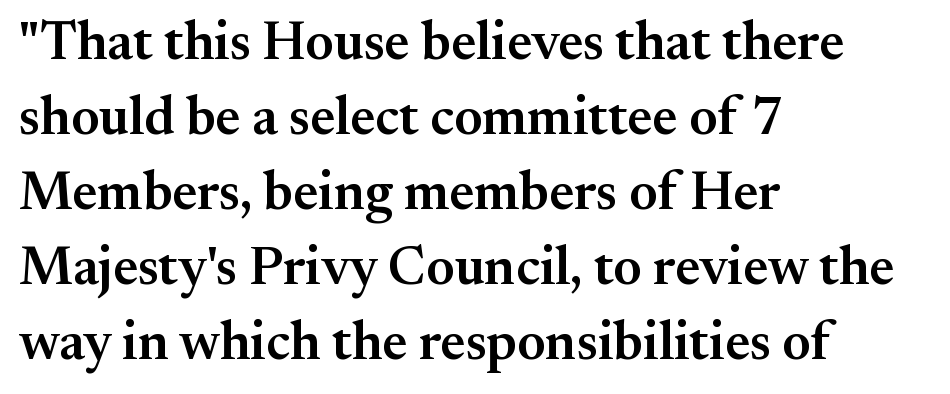
If you measured baseline to baseline, you'd find a middling distance. Quick note: not italic, upright. Tracking value appears to be zero — textbook default spacing. Is this a fixed-width face? No — the glyphs have proportional, varying widths.
